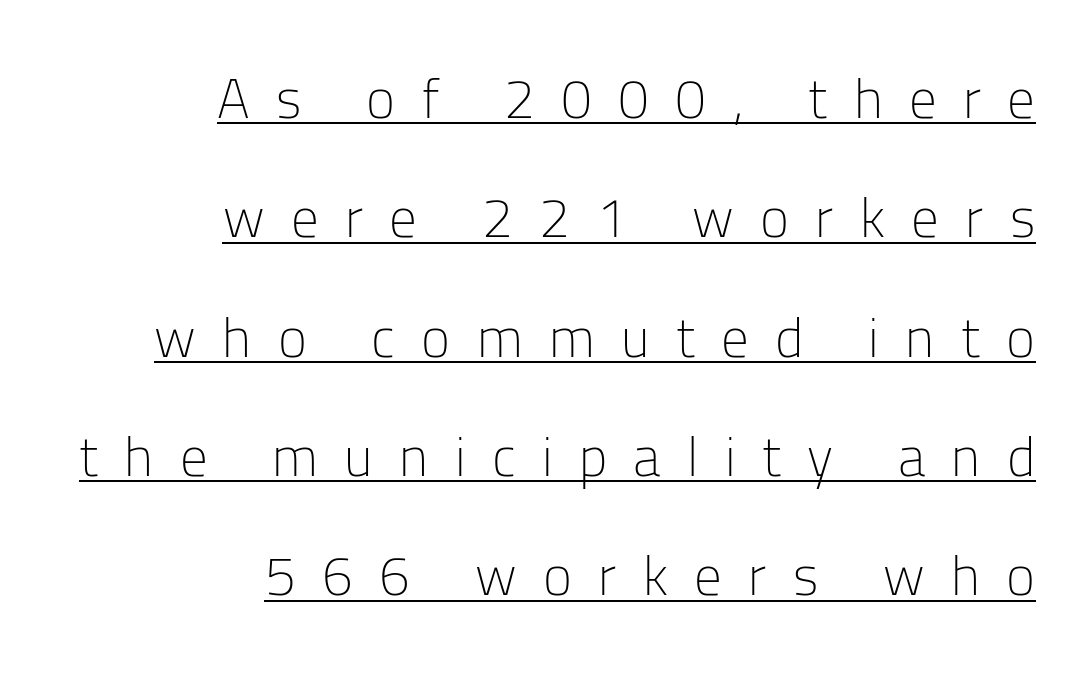
{"serif": "no", "italic": "no", "bold": "no", "weight": "light", "width": "normal", "stroke_contrast": "low", "x_height": "medium", "monospaced": "no", "underline": "yes", "align": "right", "line_spacing": "loose", "line_spacing_ratio": 2.17, "letter_spacing": "wide", "letter_spacing_em": 0.48, "glyph_px": 55}
